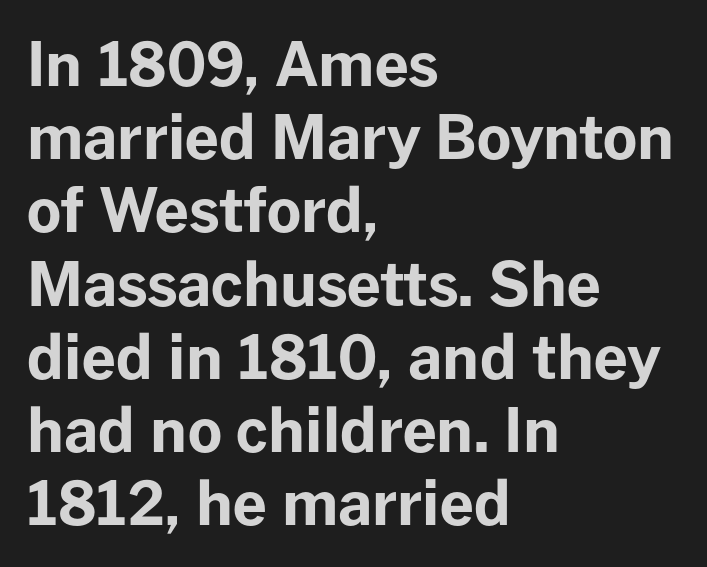
{"serif": "no", "italic": "no", "bold": "yes", "weight": "bold", "width": "normal", "stroke_contrast": "low", "x_height": "medium", "monospaced": "no", "underline": "no", "align": "left", "line_spacing_ratio": 1.22, "letter_spacing": "normal", "letter_spacing_em": 0.0, "glyph_px": 60}
